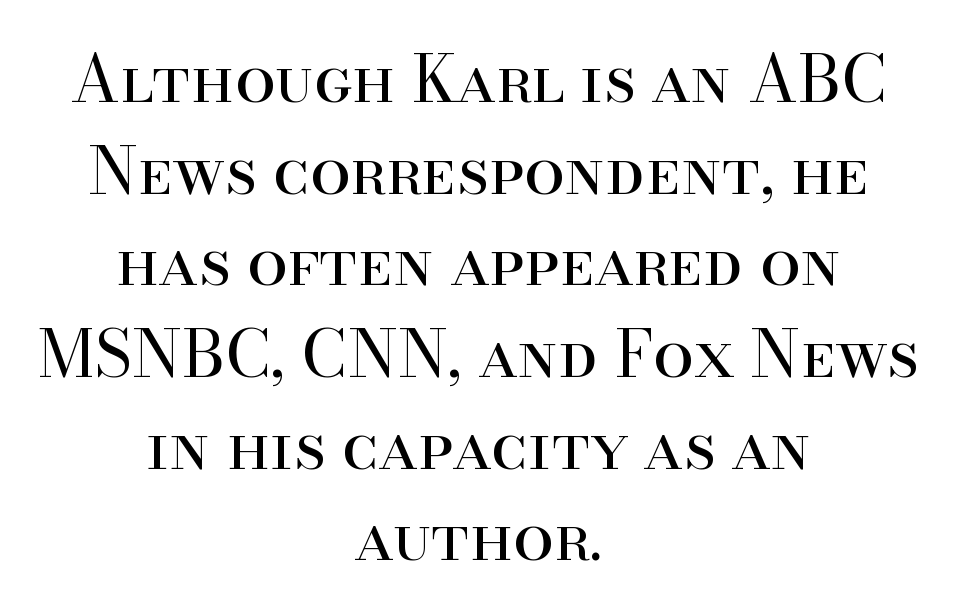
Q: Is the text bold? A: No.
Q: Is the text italic (slanted)? A: No, it is upright.
Q: Is the typeface a serif or a sans-serif typeface? A: Serif.
Q: Is the text underlined? A: No.
Q: How is the paragraph aligned? A: Centered.
Q: Is the spacing between letters normal or unusually wide? A: Normal.
Q: Is the spacing between lines tight, normal or loose? A: Normal.
Q: Width (condensed, normal, or wide)? A: Normal.
Q: Stroke contrast? A: High.
Q: x-height? A: Small.
Q: Monospaced? A: No.
